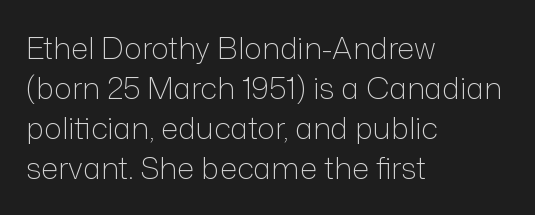
Q: Is the text bold? A: No.
Q: Is the text italic (slanted)? A: No, it is upright.
Q: Is the typeface a serif or a sans-serif typeface? A: Sans-serif.
Q: Is the text underlined? A: No.
Q: How is the paragraph aligned? A: Left-aligned.
Q: Is the spacing between letters normal or unusually wide? A: Normal.
Q: Is the spacing between lines tight, normal or loose? A: Normal.
Q: Width (condensed, normal, or wide)? A: Normal.
Q: Stroke contrast? A: Low.
Q: x-height? A: Medium.
Q: Monospaced? A: No.
